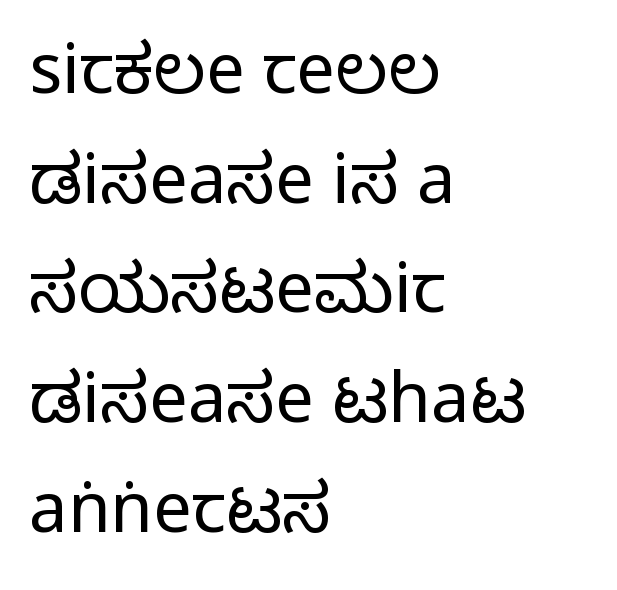
Q: Is the text italic (slanted)? A: No, it is upright.
Q: Is the typeface a serif or a sans-serif typeface? A: Sans-serif.
Q: Is the text underlined? A: No.
Q: How is the paragraph aligned? A: Left-aligned.
Q: Is the spacing between letters normal or unusually wide? A: Normal.
Q: Is the spacing between lines tight, normal or loose? A: Normal.
Q: Width (condensed, normal, or wide)? A: Condensed.
Q: Stroke contrast? A: Medium.
Q: Monospaced? A: No.
